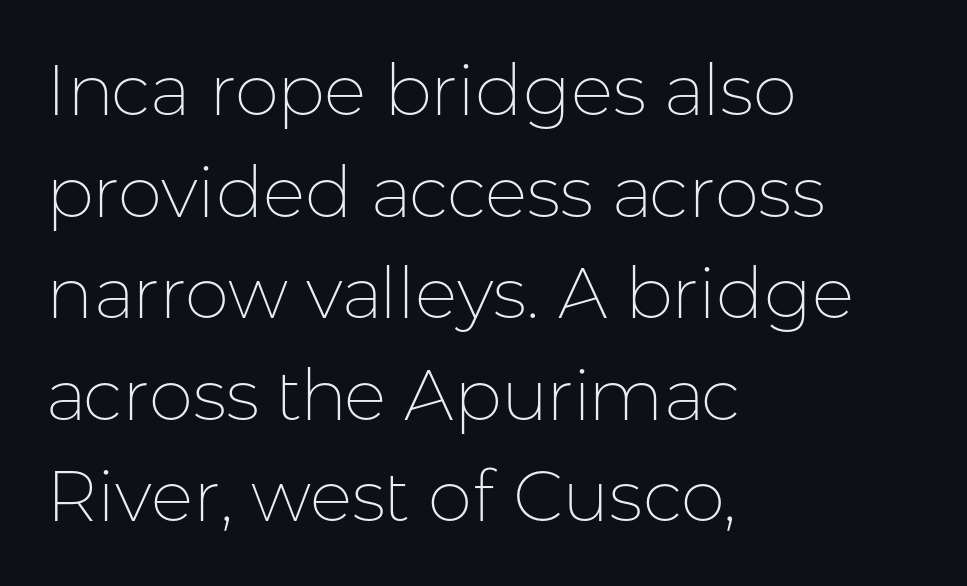
The image shows 71 px thin sans-serif type, upright; set left-aligned, normal line spacing (1.43x), normal letter spacing, not underlined; low stroke contrast and a medium x-height.
